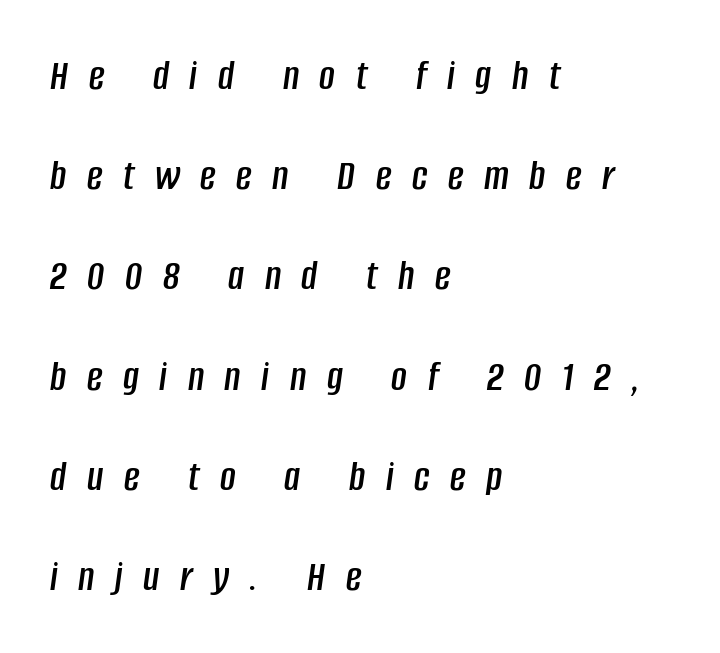
Q: Is the text italic (slanted)? A: Yes, it leans right by about 8 degrees.
Q: Is the text underlined? A: No.
Q: How is the paragraph aligned? A: Left-aligned.
Q: Is the spacing between letters normal or unusually wide? A: Unusually wide.
Q: Is the spacing between lines tight, normal or loose? A: Loose.
Q: Width (condensed, normal, or wide)? A: Condensed.
Q: Stroke contrast? A: Low.
Q: x-height? A: Large.
Q: Monospaced? A: No.
